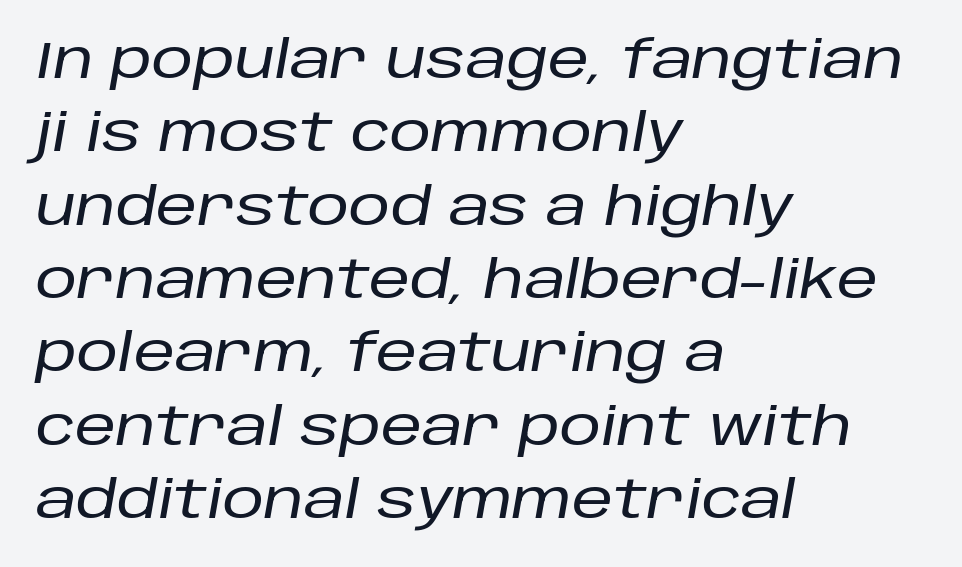
Every row of glyphs begins at an identical x-position on the left. The passage shown is typed in a proportional face where columns would drift. Beneath every word, the page is bare. Between one letter and the next there's only the usual sliver of space. Posture: slanted.
